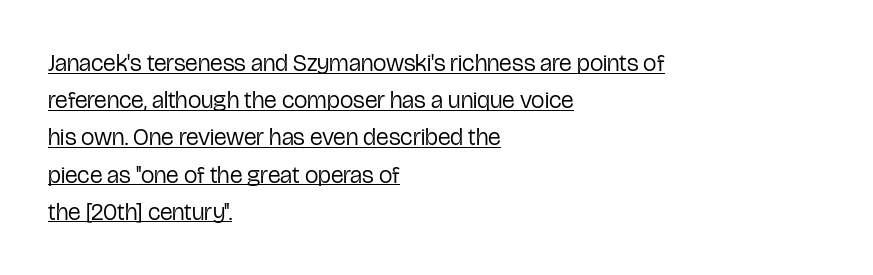
Q: Is the text bold? A: No.
Q: Is the text italic (slanted)? A: No, it is upright.
Q: Is the text underlined? A: Yes.
Q: How is the paragraph aligned? A: Left-aligned.
Q: Is the spacing between letters normal or unusually wide? A: Normal.
Q: Is the spacing between lines tight, normal or loose? A: Normal.
